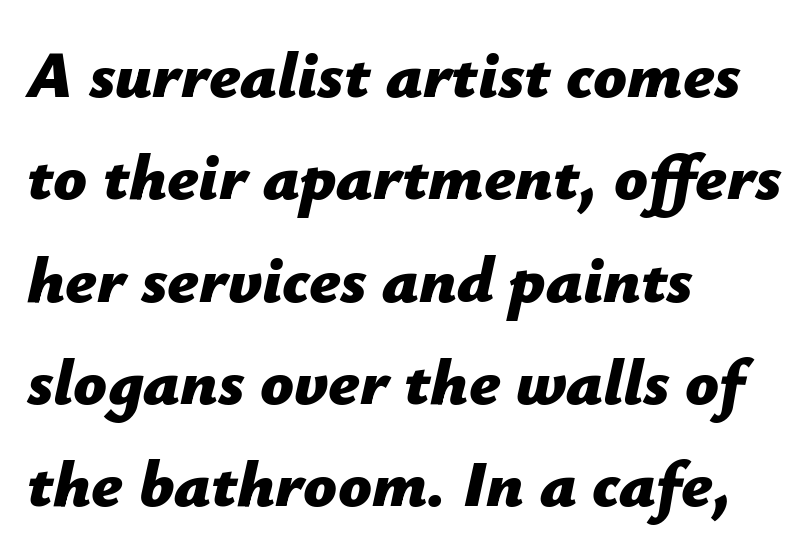
{"italic": "yes", "lean": "right", "slant_degrees": 12, "bold": "yes", "weight": "bold", "width": "normal", "stroke_contrast": "low", "x_height": "medium", "monospaced": "no", "underline": "no", "align": "left", "line_spacing": "normal", "line_spacing_ratio": 1.55, "letter_spacing": "normal", "letter_spacing_em": 0.0, "glyph_px": 66}
